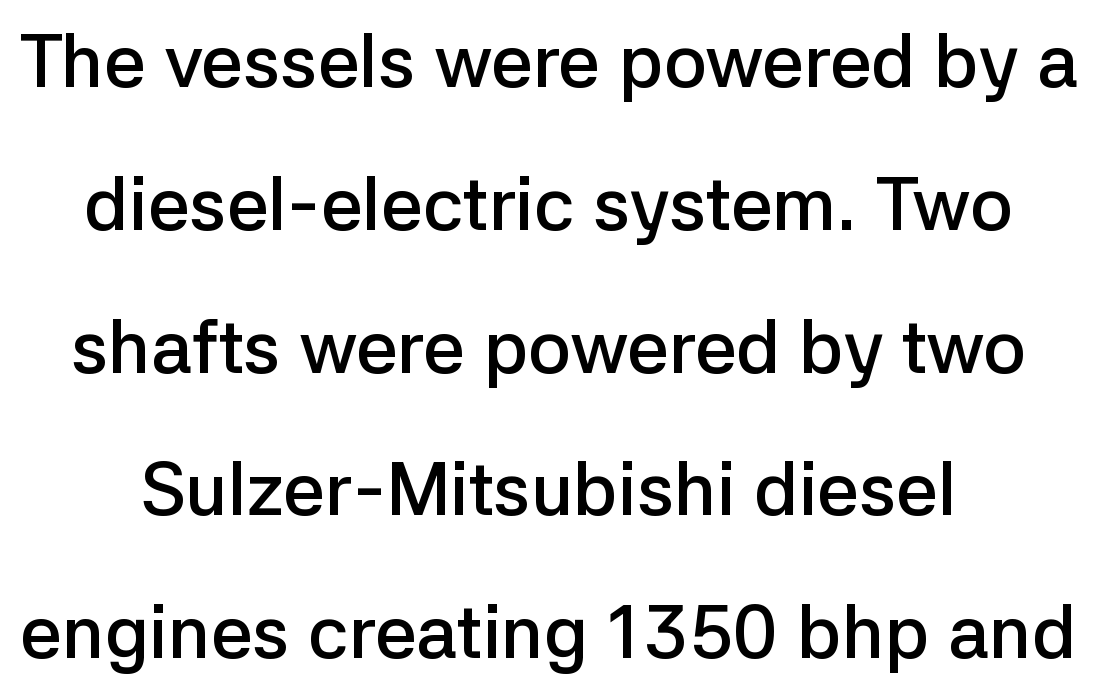
Leading is clearly above the norm, producing a sparse column. I'd call this a sans setting — the letters go barefoot. The whitespace from short lines is split evenly between both sides. Its strokes are somewhat broadened, the hallmark of semibold type.
